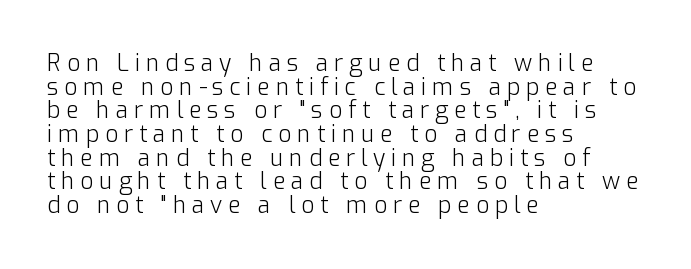
{"italic": "no", "bold": "no", "underline": "no", "align": "left", "line_spacing": "tight", "line_spacing_ratio": 1.03, "letter_spacing": "wide", "letter_spacing_em": 0.25, "glyph_px": 23}
